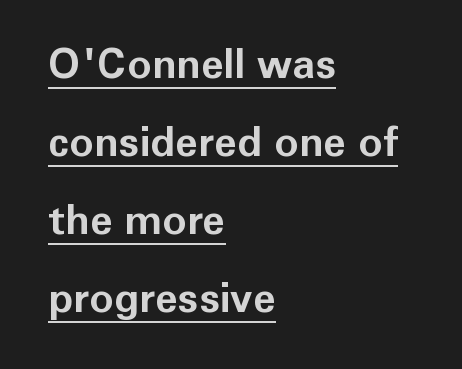
The image shows 41 px bold sans-serif type, upright; set left-aligned, loose line spacing (1.9x), normal letter spacing, underlined; low stroke contrast and a medium x-height.
